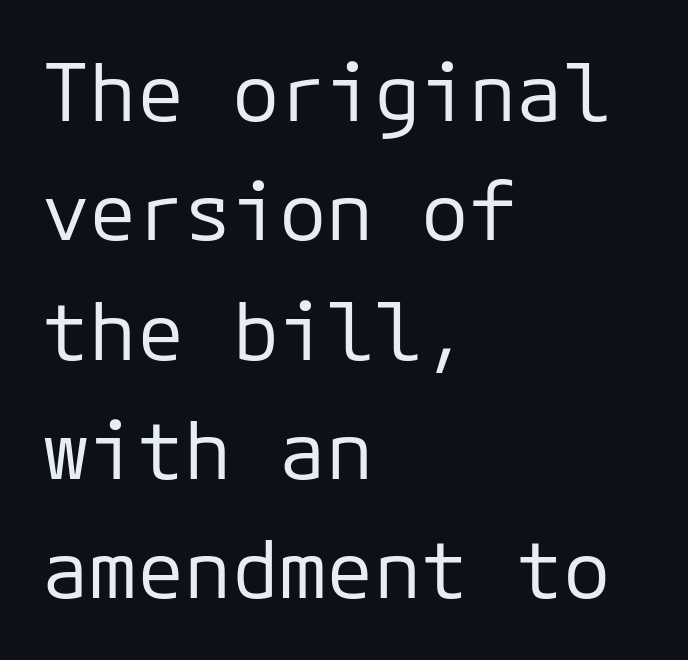
Q: Is the text bold? A: No.
Q: Is the text italic (slanted)? A: No, it is upright.
Q: Is the typeface a serif or a sans-serif typeface? A: Sans-serif.
Q: Is the text underlined? A: No.
Q: How is the paragraph aligned? A: Left-aligned.
Q: Is the spacing between letters normal or unusually wide? A: Normal.
Q: Is the spacing between lines tight, normal or loose? A: Normal.
Q: Width (condensed, normal, or wide)? A: Normal.
Q: Stroke contrast? A: Low.
Q: x-height? A: Medium.
